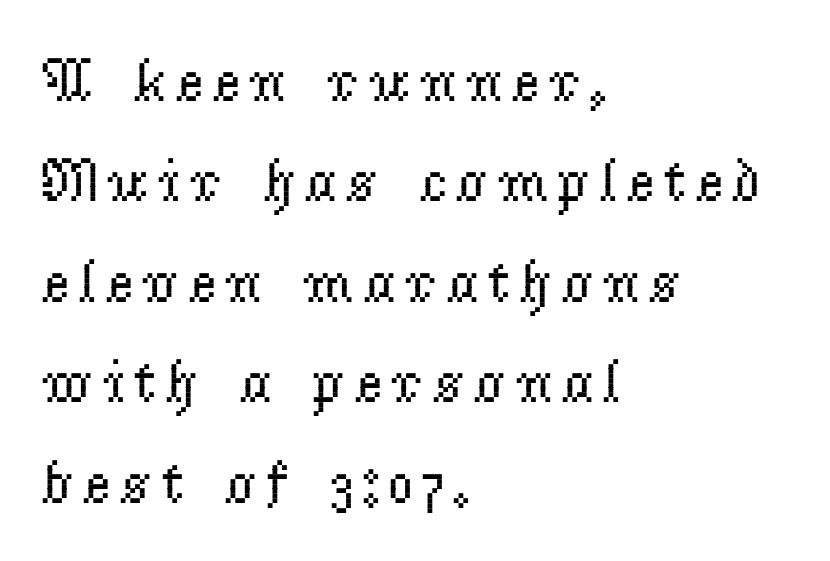
This sample is left-justified, so line endings fall wherever the words run out. Notice how descenders clear the ascenders below comfortably — that's standard leading. Heft: none added — not bold. Note: serifs present on the glyphs. The glyphs are unaccompanied by any horizontal stroke below them.
